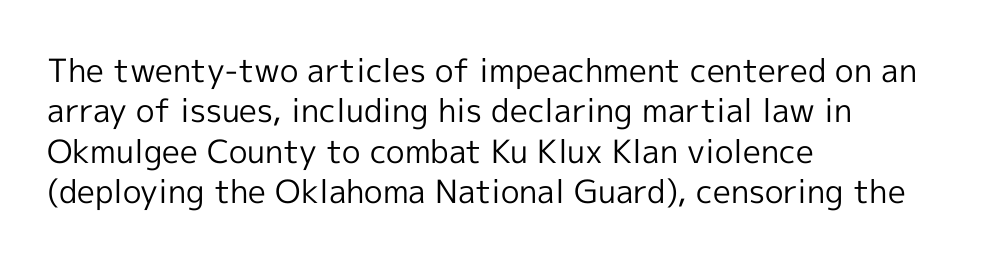
Q: Is the text bold? A: No.
Q: Is the text italic (slanted)? A: No, it is upright.
Q: Is the typeface a serif or a sans-serif typeface? A: Sans-serif.
Q: Is the text underlined? A: No.
Q: How is the paragraph aligned? A: Left-aligned.
Q: Is the spacing between letters normal or unusually wide? A: Normal.
Q: Is the spacing between lines tight, normal or loose? A: Normal.
Q: Width (condensed, normal, or wide)? A: Normal.
Q: x-height? A: Medium.
Q: Monospaced? A: No.
